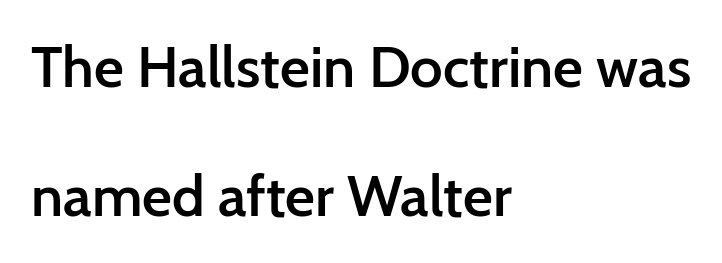
The image shows 58 px semibold sans-serif type, upright; set left-aligned, loose line spacing (2.23x), normal letter spacing, not underlined; low stroke contrast and a medium x-height.
